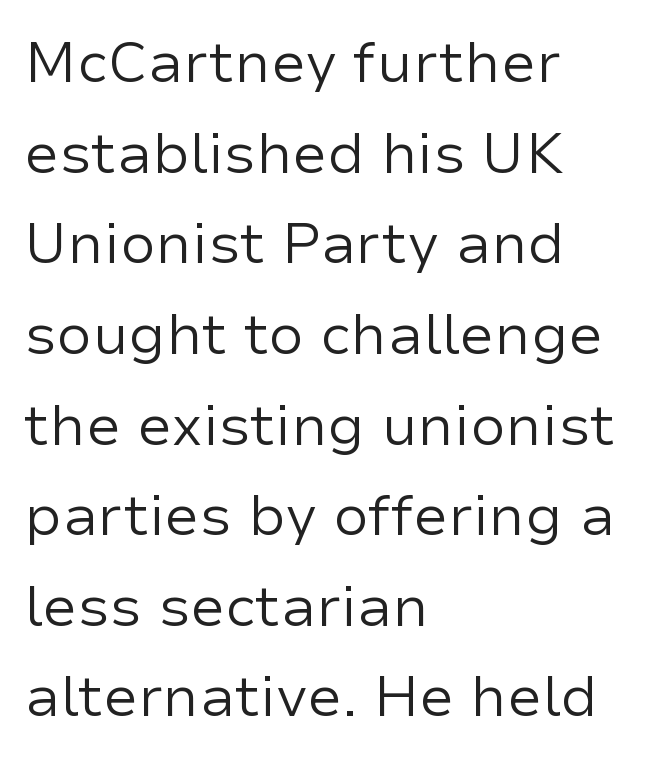
Q: Is the text bold? A: No.
Q: Is the text italic (slanted)? A: No, it is upright.
Q: Is the typeface a serif or a sans-serif typeface? A: Sans-serif.
Q: Is the text underlined? A: No.
Q: How is the paragraph aligned? A: Left-aligned.
Q: Is the spacing between letters normal or unusually wide? A: Normal.
Q: Is the spacing between lines tight, normal or loose? A: Normal.
Q: Width (condensed, normal, or wide)? A: Normal.
Q: Stroke contrast? A: Low.
Q: x-height? A: Medium.
Q: Monospaced? A: No.
